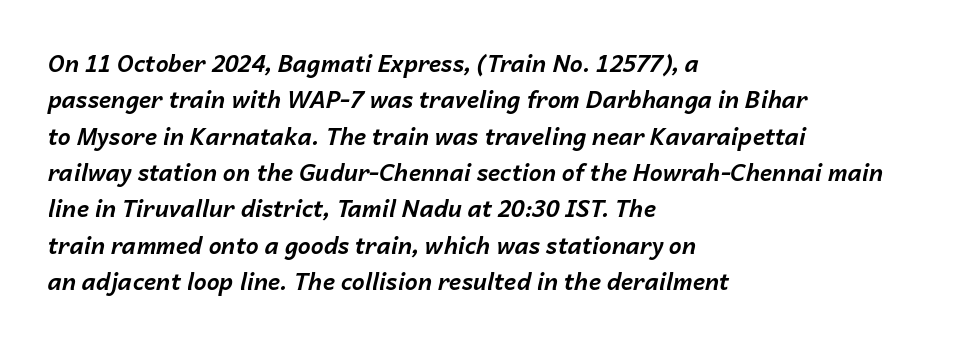
{"italic": "yes", "lean": "right", "slant_degrees": 14, "bold": "yes", "underline": "no", "align": "left", "line_spacing": "normal", "line_spacing_ratio": 1.58, "letter_spacing": "normal", "letter_spacing_em": 0.0, "glyph_px": 23}
